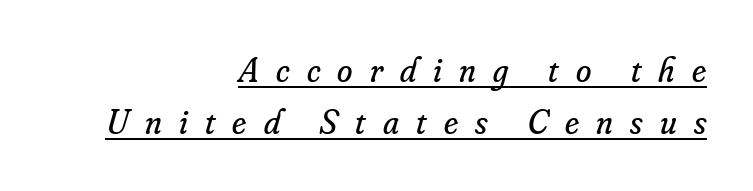
{"serif": "yes", "italic": "yes", "lean": "right", "slant_degrees": 16, "bold": "no", "weight": "regular", "width": "normal", "stroke_contrast": "low", "x_height": "small", "monospaced": "no", "underline": "yes", "align": "right", "line_spacing": "normal", "line_spacing_ratio": 1.5, "letter_spacing": "wide", "letter_spacing_em": 0.49, "glyph_px": 35}
